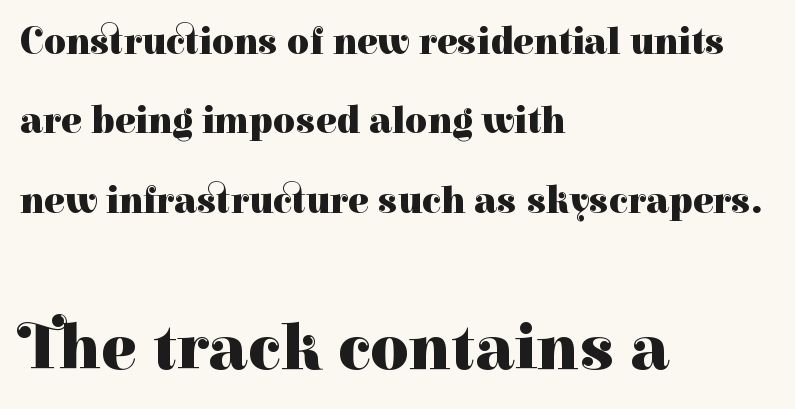
The image shows 66 px heavy serif type, upright; set left-aligned, loose line spacing (2.09x), normal letter spacing, not underlined; the second (bottom) block is 1.74x larger; high stroke contrast and a medium x-height.
